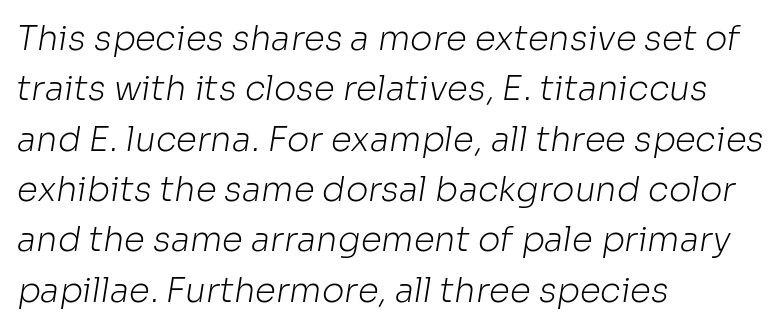
Q: Is the text bold? A: No.
Q: Is the typeface a serif or a sans-serif typeface? A: Sans-serif.
Q: Is the text underlined? A: No.
Q: How is the paragraph aligned? A: Left-aligned.
Q: Is the spacing between letters normal or unusually wide? A: Normal.
Q: Is the spacing between lines tight, normal or loose? A: Normal.
Q: Width (condensed, normal, or wide)? A: Normal.
Q: Stroke contrast? A: Low.
Q: x-height? A: Medium.
Q: Monospaced? A: No.
